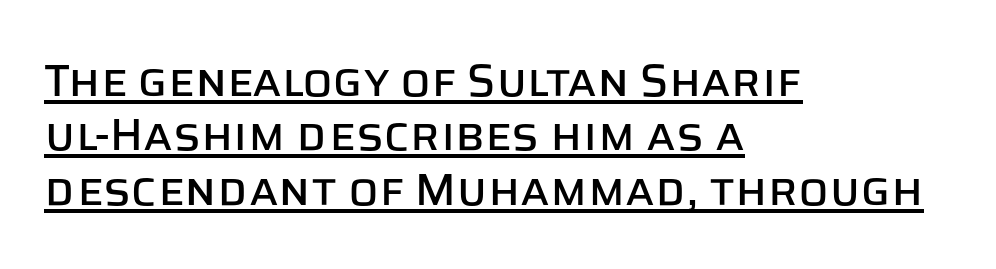
Q: Is the text italic (slanted)? A: No, it is upright.
Q: Is the typeface a serif or a sans-serif typeface? A: Sans-serif.
Q: Is the text underlined? A: Yes.
Q: How is the paragraph aligned? A: Left-aligned.
Q: Is the spacing between letters normal or unusually wide? A: Normal.
Q: Width (condensed, normal, or wide)? A: Normal.
Q: Stroke contrast? A: Low.
Q: x-height? A: Large.
Q: Monospaced? A: No.
